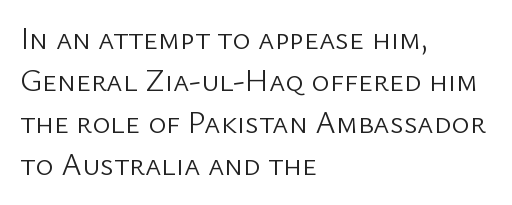
Q: Is the text bold? A: No.
Q: Is the text italic (slanted)? A: No, it is upright.
Q: Is the typeface a serif or a sans-serif typeface? A: Sans-serif.
Q: Is the text underlined? A: No.
Q: How is the paragraph aligned? A: Left-aligned.
Q: Is the spacing between letters normal or unusually wide? A: Normal.
Q: Is the spacing between lines tight, normal or loose? A: Normal.
Q: Width (condensed, normal, or wide)? A: Normal.
Q: Stroke contrast? A: Low.
Q: x-height? A: Medium.
Q: Monospaced? A: No.
